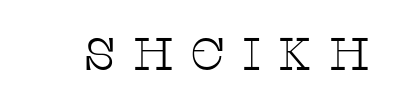
Each letter keeps its own natural width here, so spacing adapts to shape. Compared with a typical body face, this is equally light or lighter still. Tracking value appears strongly positive — letters spread wide. Lines of text with bare space underneath.
